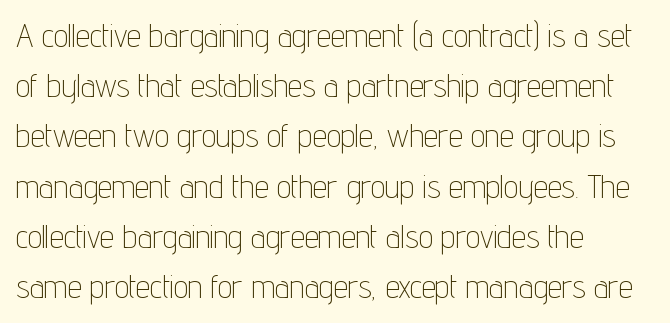
{"serif": "no", "italic": "no", "bold": "no", "weight": "thin", "width": "condensed", "stroke_contrast": "low", "x_height": "medium", "monospaced": "no", "underline": "no", "align": "left", "line_spacing": "normal", "line_spacing_ratio": 1.57, "letter_spacing": "normal", "letter_spacing_em": 0.0, "glyph_px": 32}
